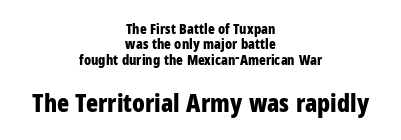
The image shows 25 px bold type, upright; set centered, tight line spacing (1.1x), normal letter spacing, not underlined; the second (bottom) block is 1.79x larger.
